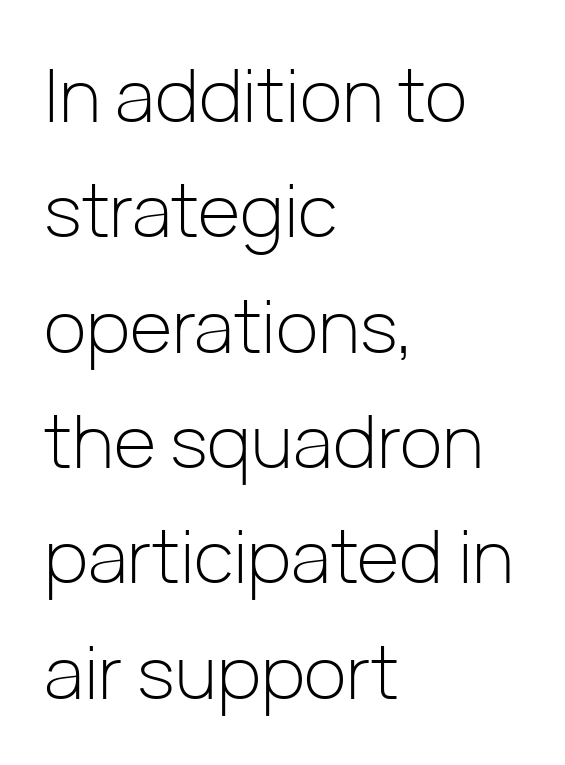
{"serif": "no", "italic": "no", "bold": "no", "weight": "light", "width": "normal", "stroke_contrast": "low", "x_height": "medium", "monospaced": "no", "underline": "no", "align": "left", "line_spacing": "normal", "line_spacing_ratio": 1.58, "letter_spacing": "normal", "letter_spacing_em": 0.0, "glyph_px": 73}
